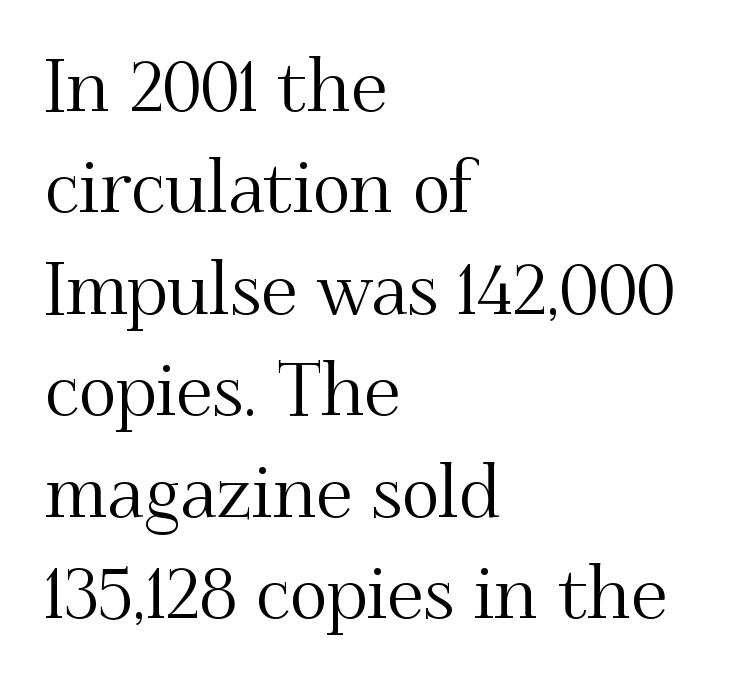
{"serif": "yes", "italic": "no", "width": "normal", "stroke_contrast": "medium", "x_height": "small", "monospaced": "no", "underline": "no", "align": "left", "line_spacing": "normal", "line_spacing_ratio": 1.39, "letter_spacing": "normal", "letter_spacing_em": 0.0, "glyph_px": 73}
